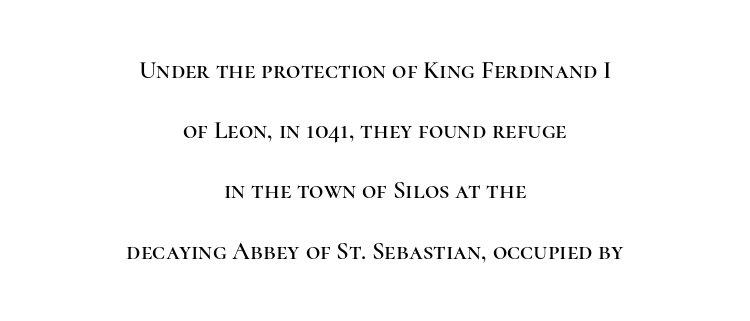
Q: Is the text italic (slanted)? A: No, it is upright.
Q: Is the text underlined? A: No.
Q: How is the paragraph aligned? A: Centered.
Q: Is the spacing between letters normal or unusually wide? A: Normal.
Q: Is the spacing between lines tight, normal or loose? A: Loose.
